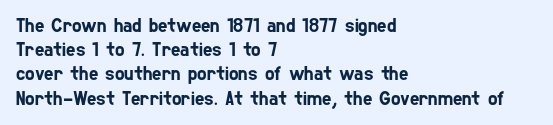
{"underline": "no", "align": "left", "line_spacing_ratio": 1.21, "letter_spacing": "normal", "letter_spacing_em": 0.0, "glyph_px": 20}
